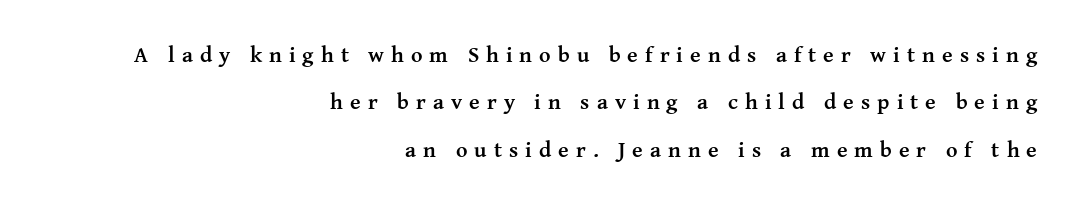
{"italic": "no", "bold": "yes", "underline": "no", "align": "right", "line_spacing": "loose", "line_spacing_ratio": 2.15, "letter_spacing": "wide", "letter_spacing_em": 0.32, "glyph_px": 22}
